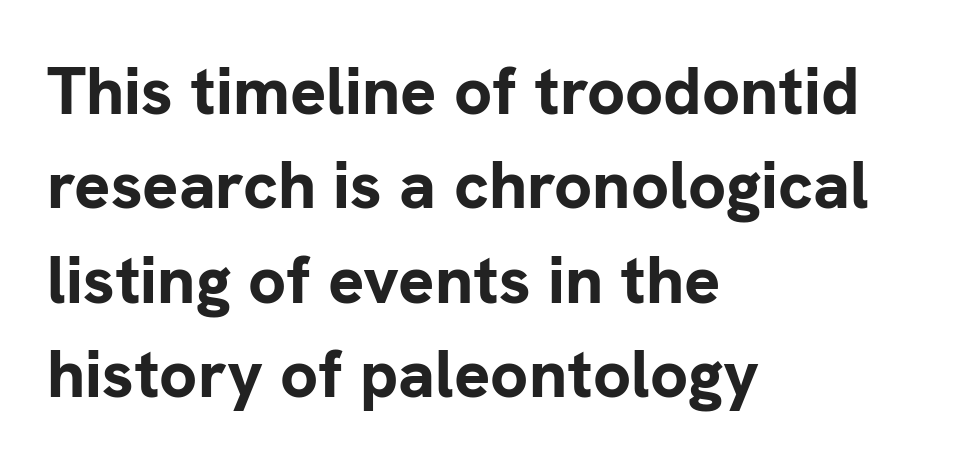
Examine the stroke ends and you'll find no serifs. Here the designer chose a conventional face with non-uniform glyph widths. Typesetter's note: full bold, strokes at maximum text heaviness. Does the copy run flush right? No — it runs flush left. Every stem runs plumb, perpendicular to the baseline.
